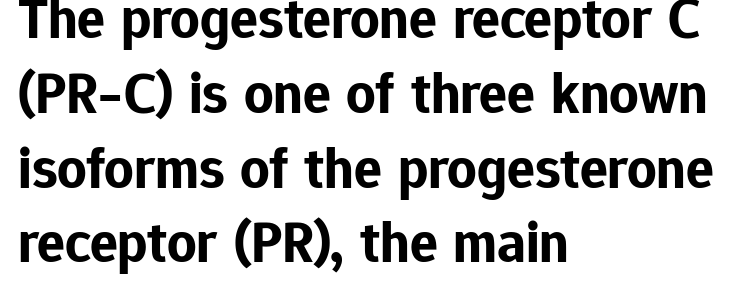
Descenders hang freely into open space. Vertically, the passage feels balanced, rows spaced as you'd expect. Type style note: lacks serifs. On the weight axis this lands at bold, roughly 700.
